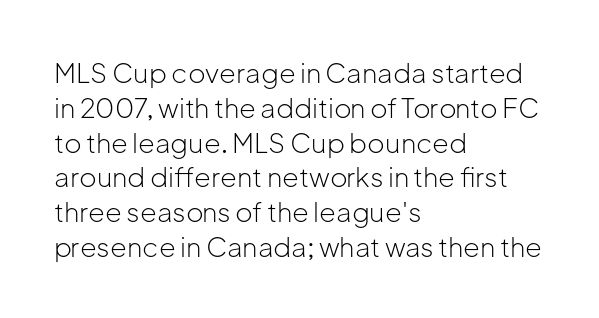
The image shows 27 px text type, upright; set left-aligned, normal line spacing (1.29x), normal letter spacing, not underlined.
